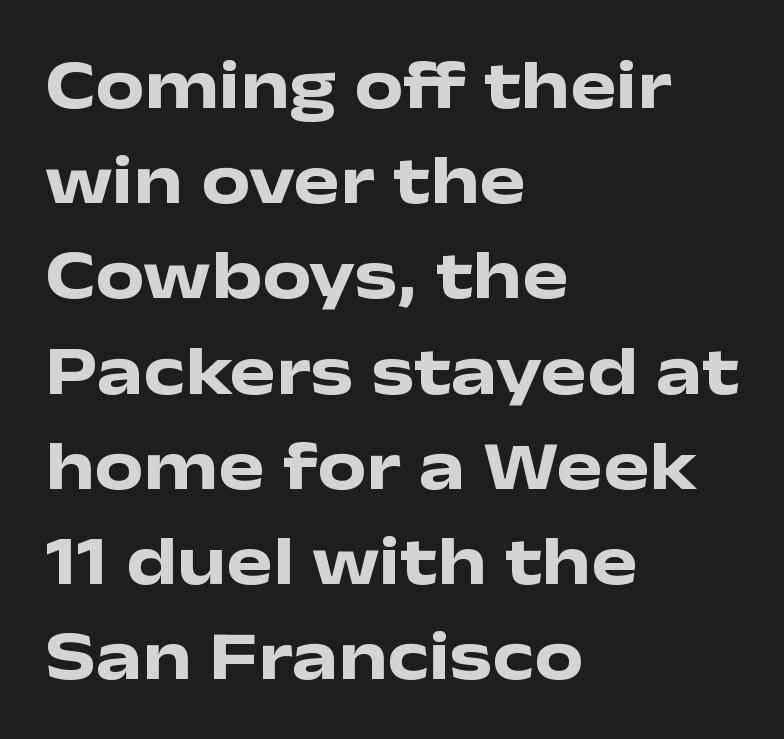
{"serif": "no", "italic": "no", "bold": "yes", "weight": "heavy", "width": "wide", "stroke_contrast": "low", "x_height": "medium", "monospaced": "no", "underline": "no", "align": "left", "line_spacing": "normal", "line_spacing_ratio": 1.38, "letter_spacing": "normal", "letter_spacing_em": 0.0, "glyph_px": 69}
